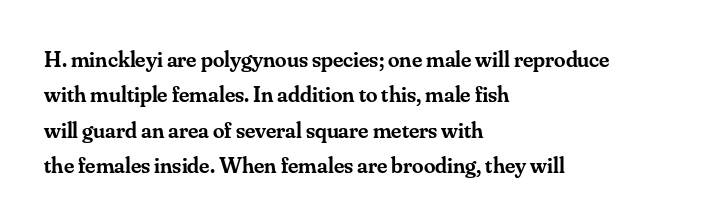
Q: Is the text bold? A: Semi-bold.
Q: Is the text italic (slanted)? A: No, it is upright.
Q: Is the text underlined? A: No.
Q: How is the paragraph aligned? A: Left-aligned.
Q: Is the spacing between letters normal or unusually wide? A: Normal.
Q: Is the spacing between lines tight, normal or loose? A: Normal.
